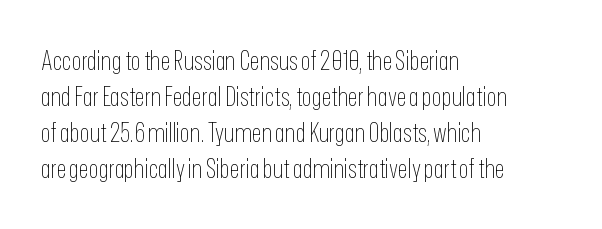
Q: Is the text bold? A: No.
Q: Is the text italic (slanted)? A: No, it is upright.
Q: Is the text underlined? A: No.
Q: How is the paragraph aligned? A: Left-aligned.
Q: Is the spacing between letters normal or unusually wide? A: Normal.
Q: Is the spacing between lines tight, normal or loose? A: Normal.
